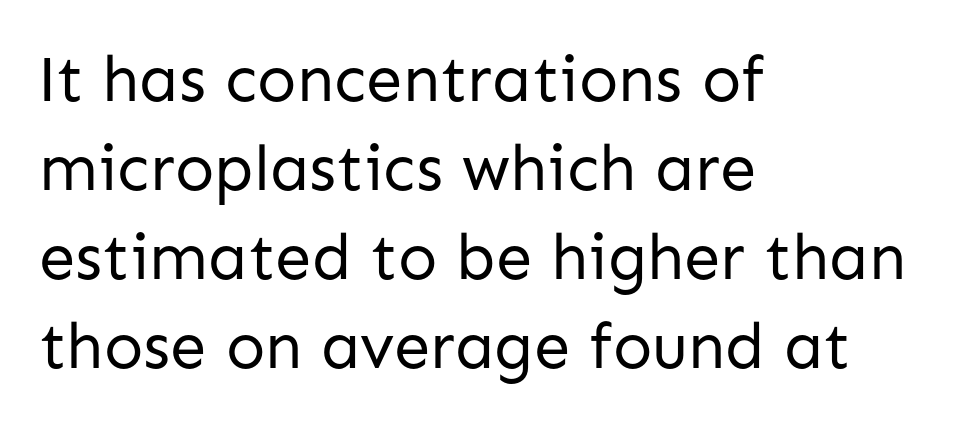
{"serif": "no", "italic": "no", "bold": "no", "weight": "regular", "width": "normal", "stroke_contrast": "low", "x_height": "medium", "monospaced": "no", "underline": "no", "align": "left", "line_spacing": "normal", "line_spacing_ratio": 1.37, "letter_spacing": "normal", "letter_spacing_em": 0.0, "glyph_px": 65}
